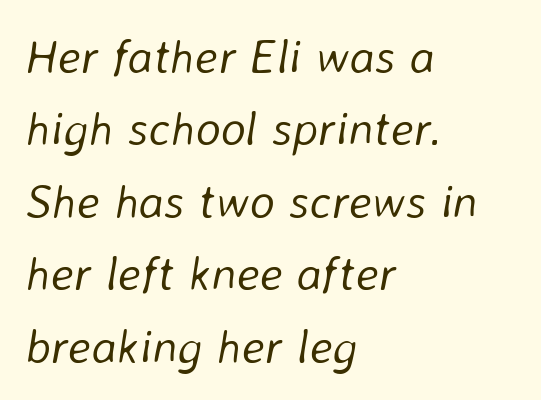
Q: Is the text bold? A: No.
Q: Is the text italic (slanted)? A: Yes, it leans right by about 8 degrees.
Q: Is the text underlined? A: No.
Q: How is the paragraph aligned? A: Left-aligned.
Q: Is the spacing between letters normal or unusually wide? A: Normal.
Q: Is the spacing between lines tight, normal or loose? A: Normal.
Q: Width (condensed, normal, or wide)? A: Normal.
Q: Stroke contrast? A: Low.
Q: x-height? A: Medium.
Q: Monospaced? A: No.
